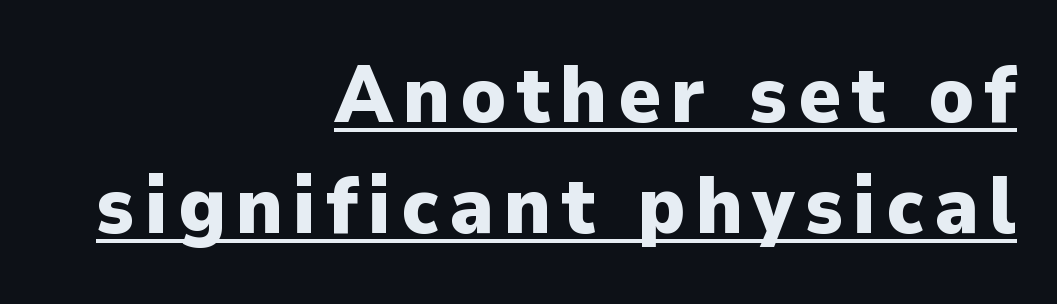
{"serif": "no", "italic": "no", "bold": "yes", "weight": "heavy", "width": "normal", "stroke_contrast": "low", "x_height": "medium", "monospaced": "no", "underline": "yes", "align": "right", "line_spacing": "normal", "line_spacing_ratio": 1.39, "glyph_px": 80}
